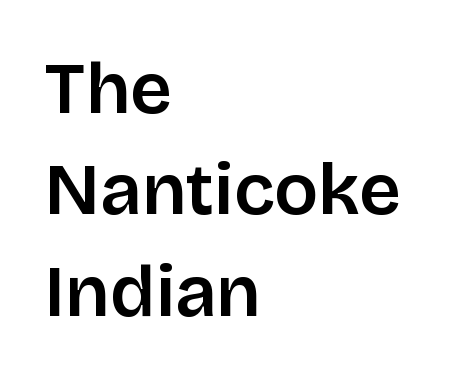
The image shows 73 px sans-serif type, upright; set left-aligned, normal line spacing (1.39x), normal letter spacing, not underlined; low stroke contrast and a large x-height.
